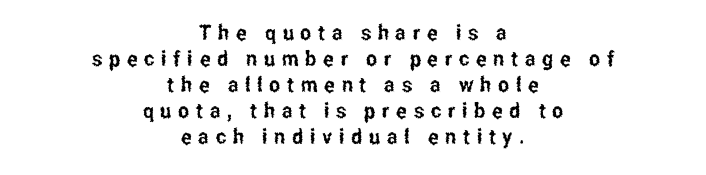
Q: Is the text italic (slanted)? A: No, it is upright.
Q: Is the text underlined? A: No.
Q: How is the paragraph aligned? A: Centered.
Q: Is the spacing between letters normal or unusually wide? A: Unusually wide.
